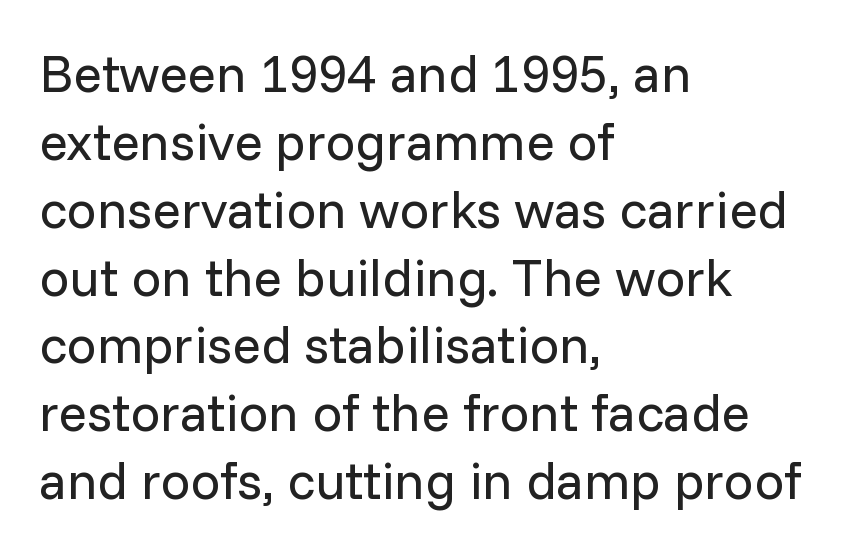
{"serif": "no", "italic": "no", "bold": "no", "weight": "regular", "width": "normal", "stroke_contrast": "low", "x_height": "medium", "monospaced": "no", "underline": "no", "align": "left", "line_spacing": "normal", "line_spacing_ratio": 1.28, "letter_spacing": "normal", "letter_spacing_em": 0.0, "glyph_px": 53}
